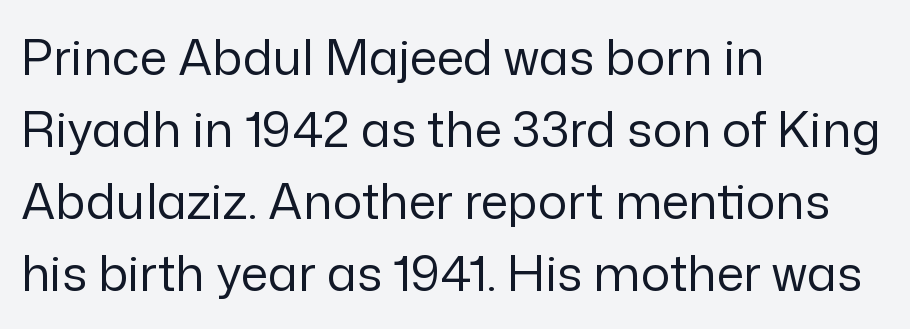
Think standard paragraph weight, or any step lighter than that. The specimen omits any rule beneath the text block's lines. In CSS terms this would be text-align: left. Baseline-to-baseline distance is the conventional proportion of letter height. What stands out about the letter spacing? Nothing — it is the standard amount.
